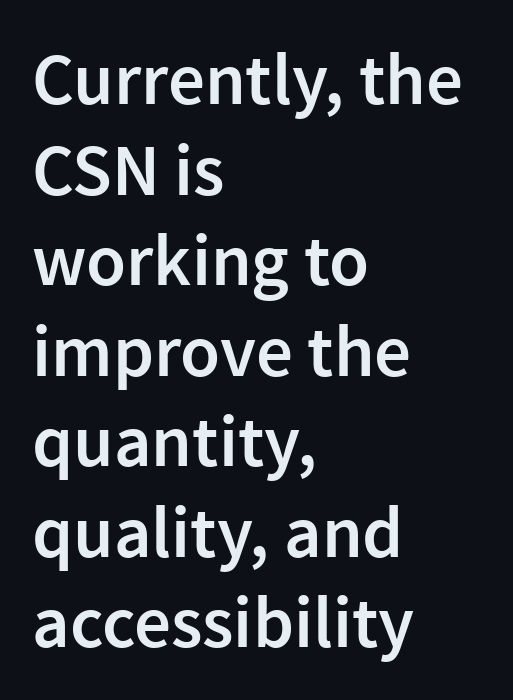
The image shows 73 px semibold sans-serif type, upright; set left-aligned, line spacing 1.24x, normal letter spacing, not underlined; a medium x-height.
